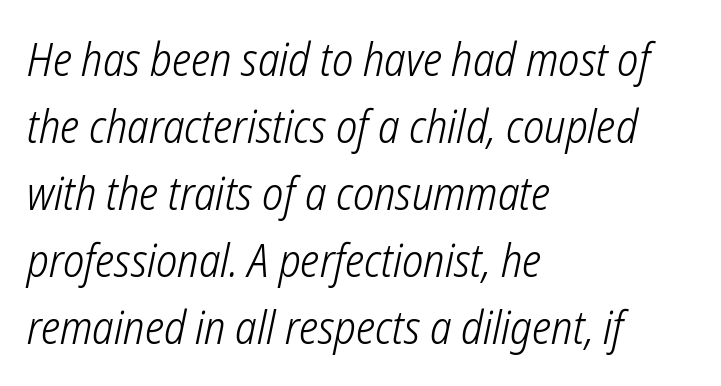
Q: Is the text bold? A: No.
Q: Is the typeface a serif or a sans-serif typeface? A: Sans-serif.
Q: Is the text underlined? A: No.
Q: How is the paragraph aligned? A: Left-aligned.
Q: Is the spacing between letters normal or unusually wide? A: Normal.
Q: Is the spacing between lines tight, normal or loose? A: Normal.
Q: Width (condensed, normal, or wide)? A: Condensed.
Q: Stroke contrast? A: Low.
Q: x-height? A: Medium.
Q: Monospaced? A: No.
